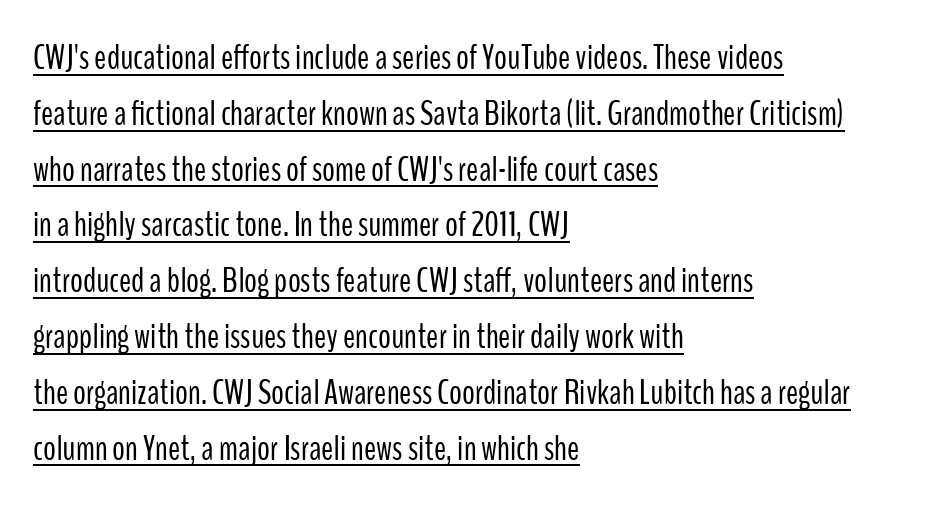
Q: Is the text bold? A: No.
Q: Is the text italic (slanted)? A: No, it is upright.
Q: Is the typeface a serif or a sans-serif typeface? A: Sans-serif.
Q: Is the text underlined? A: Yes.
Q: How is the paragraph aligned? A: Left-aligned.
Q: Is the spacing between letters normal or unusually wide? A: Normal.
Q: Is the spacing between lines tight, normal or loose? A: Normal.
Q: Width (condensed, normal, or wide)? A: Condensed.
Q: Stroke contrast? A: Low.
Q: x-height? A: Medium.
Q: Monospaced? A: No.
